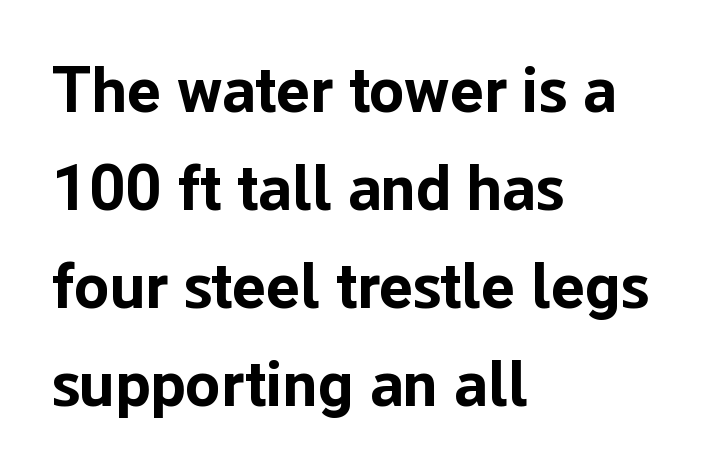
{"serif": "no", "italic": "no", "bold": "yes", "weight": "bold", "width": "normal", "stroke_contrast": "low", "x_height": "medium", "monospaced": "no", "underline": "no", "align": "left", "line_spacing": "normal", "line_spacing_ratio": 1.53, "letter_spacing": "normal", "letter_spacing_em": 0.0, "glyph_px": 64}
